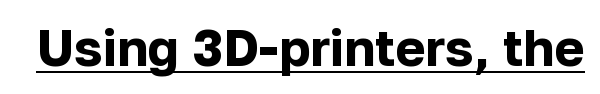
{"serif": "no", "italic": "no", "bold": "yes", "weight": "bold", "width": "normal", "stroke_contrast": "low", "x_height": "medium", "monospaced": "no", "underline": "yes", "letter_spacing": "normal", "letter_spacing_em": 0.0, "glyph_px": 51}
